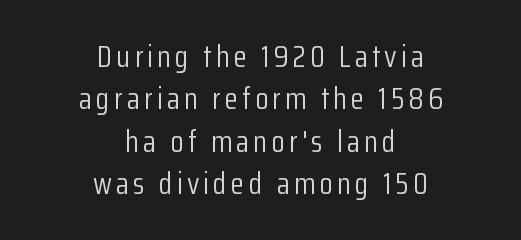
In terms of letterform style, serifs are entirely absent. Students, observe: this is what conventionally led text looks like. This is not heavy type; no bold has been used. Has an underline been added? It has not. Line starts and ends both wander, symmetrically. Is this a fixed-width face? No — the glyphs have proportional, varying widths.
